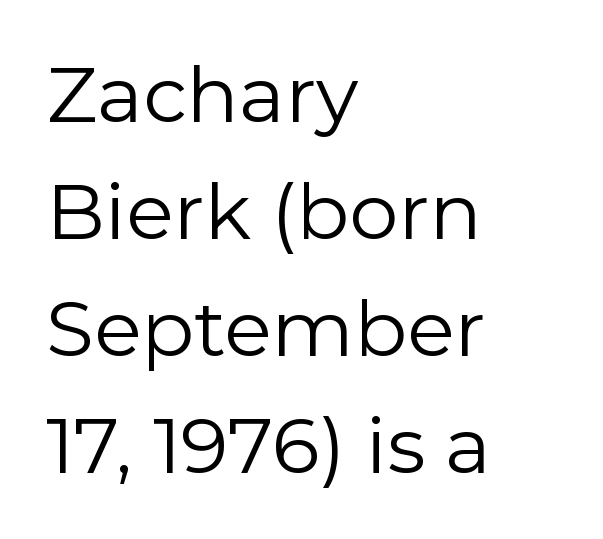
The image shows 78 px regular-weight sans-serif type, upright; set left-aligned, normal line spacing (1.5x), normal letter spacing, not underlined; low stroke contrast and a medium x-height.
